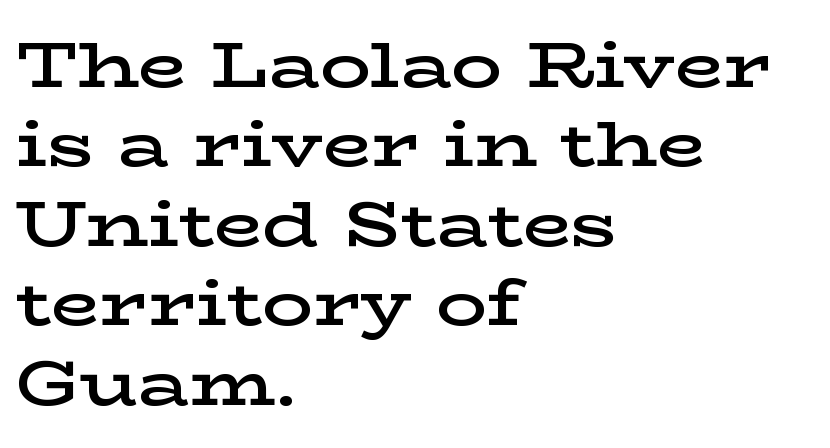
The image shows 63 px semibold, wide serif type, upright; set left-aligned, normal line spacing (1.26x), normal letter spacing, not underlined; low stroke contrast and a medium x-height.
